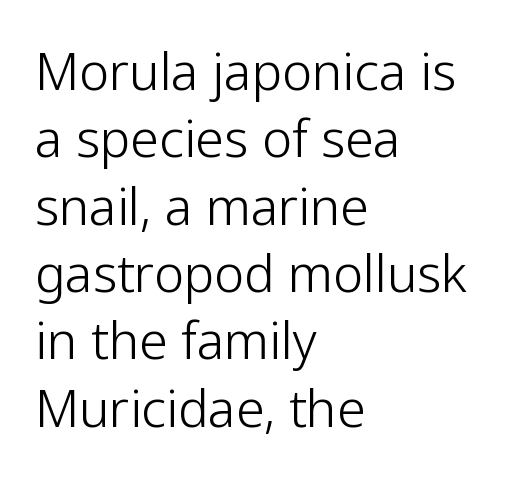
The rendering uses natural spacing where letterforms have individual widths. Decoration check: the copy has no underline. Every stem runs plumb, perpendicular to the baseline. In terms of letterspacing, this is plain default setting. Regarding serifs, this sample does without them. Honestly, the row spacing looks completely unremarkable.
